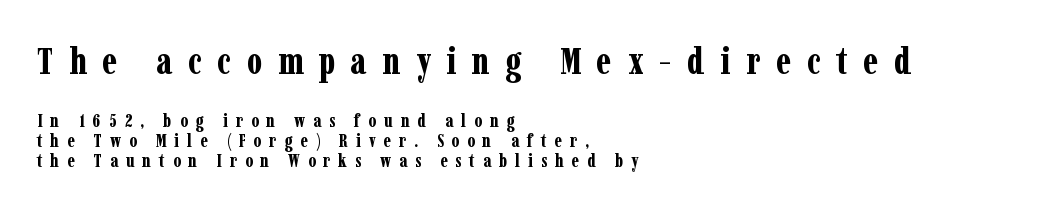
{"serif": "yes", "italic": "no", "bold": "yes", "weight": "bold", "width": "condensed", "stroke_contrast": "low", "x_height": "medium", "monospaced": "no", "underline": "no", "align": "left", "line_spacing": "tight", "line_spacing_ratio": 1.06, "letter_spacing": "wide", "letter_spacing_em": 0.41, "larger_block": "first", "size_ratio": 2.0, "glyph_px": 38}
